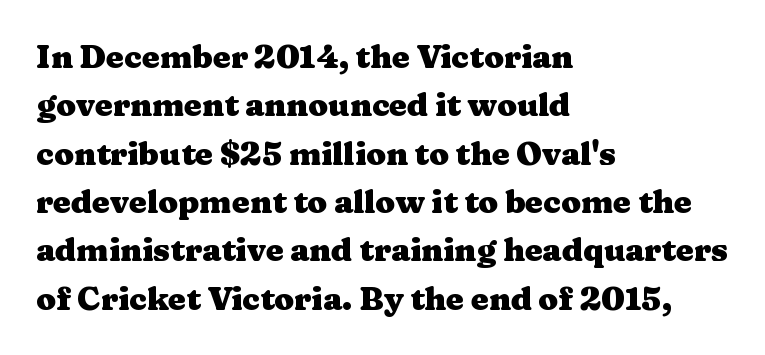
{"serif": "yes", "italic": "no", "bold": "yes", "weight": "heavy", "width": "wide", "stroke_contrast": "medium", "x_height": "medium", "monospaced": "no", "underline": "no", "align": "left", "line_spacing": "normal", "line_spacing_ratio": 1.51, "letter_spacing": "normal", "letter_spacing_em": 0.0, "glyph_px": 32}
